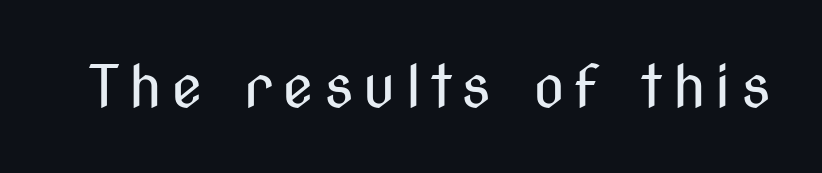
The image shows 58 px regular-weight, condensed sans-serif type, upright; set not underlined; medium stroke contrast and a medium x-height.
